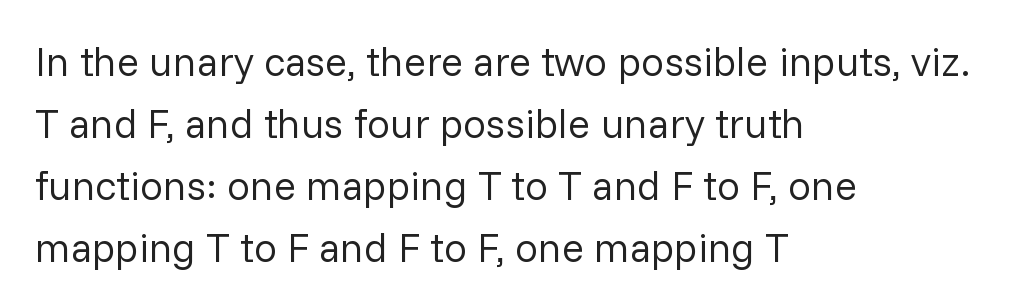
Q: Is the text bold? A: No.
Q: Is the text italic (slanted)? A: No, it is upright.
Q: Is the typeface a serif or a sans-serif typeface? A: Sans-serif.
Q: Is the text underlined? A: No.
Q: How is the paragraph aligned? A: Left-aligned.
Q: Is the spacing between letters normal or unusually wide? A: Normal.
Q: Is the spacing between lines tight, normal or loose? A: Normal.
Q: Width (condensed, normal, or wide)? A: Normal.
Q: Stroke contrast? A: Low.
Q: x-height? A: Medium.
Q: Monospaced? A: No.
